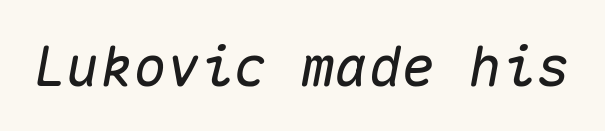
Q: Is the text italic (slanted)? A: Yes, it leans right by about 10 degrees.
Q: Is the text underlined? A: No.
Q: Is the spacing between letters normal or unusually wide? A: Normal.
Q: Width (condensed, normal, or wide)? A: Normal.
Q: Stroke contrast? A: Medium.
Q: x-height? A: Medium.
Q: Monospaced? A: Yes.
